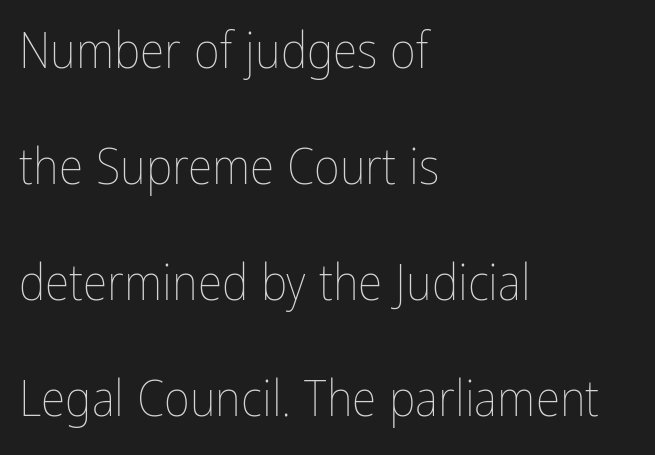
Q: Is the text bold? A: No.
Q: Is the text italic (slanted)? A: No, it is upright.
Q: Is the text underlined? A: No.
Q: How is the paragraph aligned? A: Left-aligned.
Q: Is the spacing between letters normal or unusually wide? A: Normal.
Q: Is the spacing between lines tight, normal or loose? A: Loose.
Q: Width (condensed, normal, or wide)? A: Condensed.
Q: Stroke contrast? A: Low.
Q: x-height? A: Medium.
Q: Monospaced? A: No.
